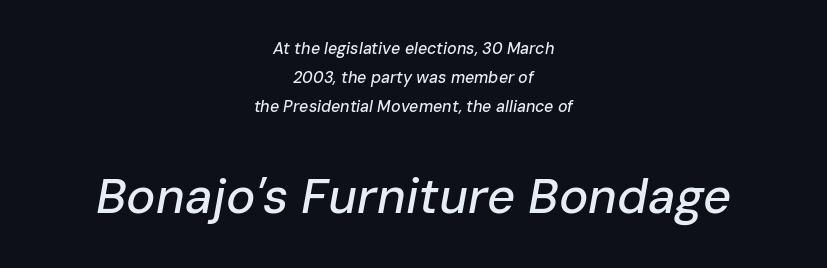
The image shows 49 px text type, italic (leaning right); set centered, line spacing 1.81x, normal letter spacing, not underlined; the second (bottom) block is 3.06x larger; low stroke contrast and a medium x-height.
